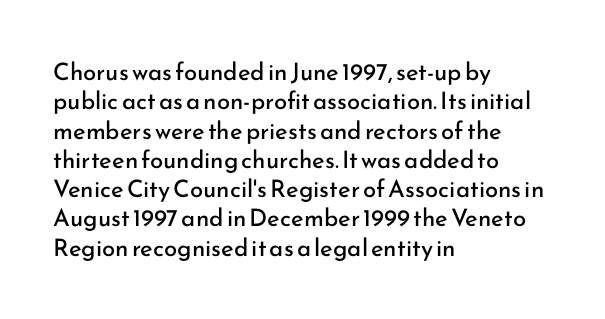
Notice how the stems are strictly vertical — no italics here. Standard letterfit; no display-style spreading of the glyphs. The space beneath each line is pristine and unruled. Counters stay open thanks to moderate or lighter strokes. A classic flush-left, rag-right setting is used for this passage.
